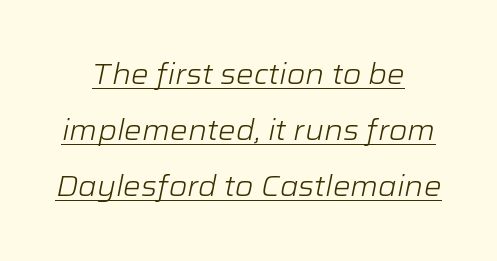
{"italic": "yes", "lean": "right", "slant_degrees": 12, "bold": "no", "weight": "light", "width": "wide", "stroke_contrast": "low", "x_height": "medium", "monospaced": "no", "underline": "yes", "align": "center", "line_spacing": "loose", "line_spacing_ratio": 2.0, "letter_spacing": "normal", "letter_spacing_em": 0.0, "glyph_px": 28}
